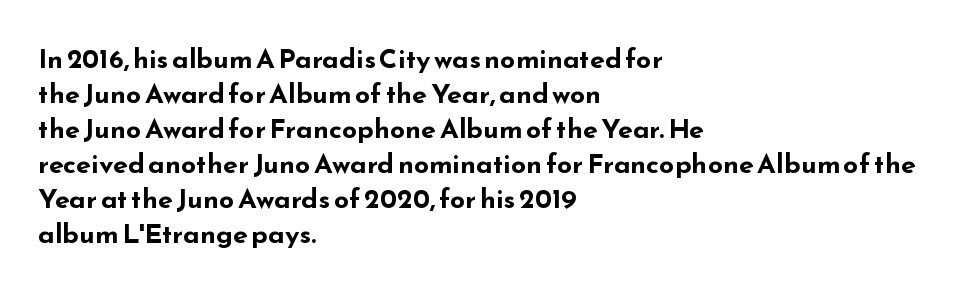
The image shows 27 px bold type, upright; set left-aligned, normal line spacing (1.3x), normal letter spacing, not underlined.
